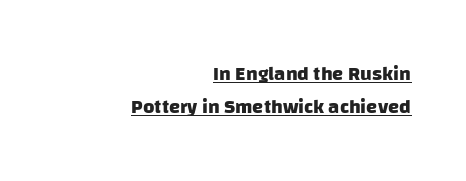
{"bold": "yes", "underline": "yes", "align": "right", "line_spacing": "normal", "line_spacing_ratio": 1.65, "letter_spacing": "normal", "letter_spacing_em": 0.0, "glyph_px": 20}
